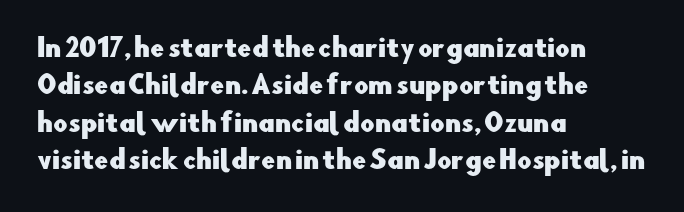
The image shows 25 px text type, upright; set left-aligned, normal line spacing (1.5x), normal letter spacing, not underlined.
